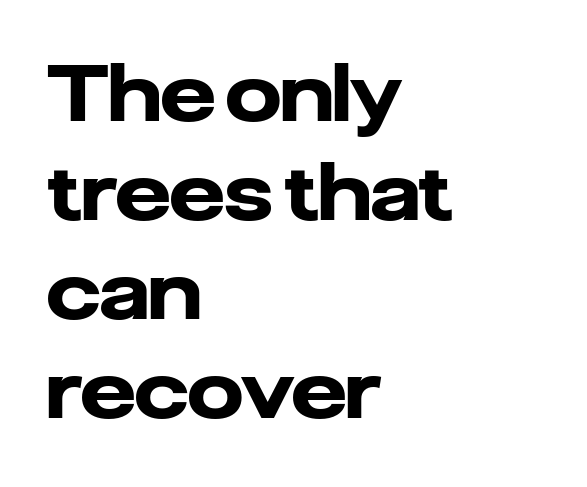
The image shows 78 px heavy sans-serif type, upright; set left-aligned, normal line spacing (1.27x), normal letter spacing, not underlined; low stroke contrast and a medium x-height.
